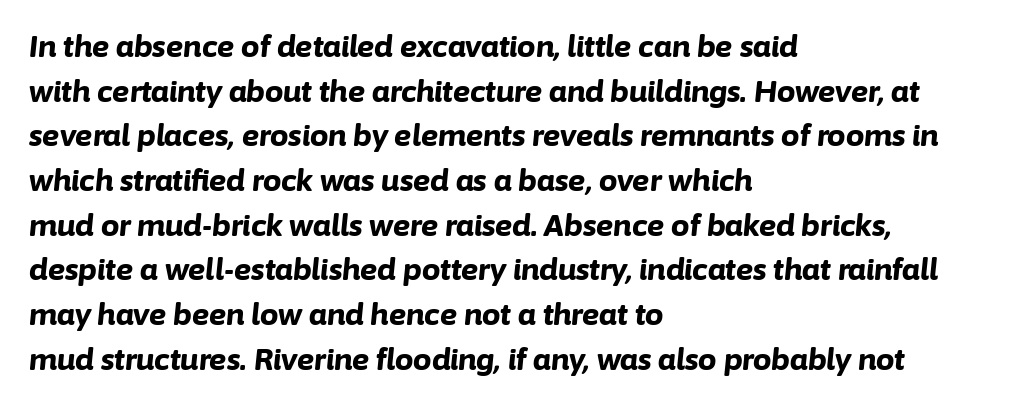
No extra tracking has been applied to these lines. Every letter is thick-stroked: bold, no question. The axis of the letterforms is tilted away from vertical. The space beneath each line is pristine and unruled.
